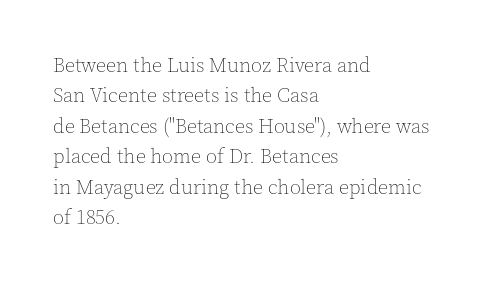
Q: Is the text bold? A: No.
Q: Is the text italic (slanted)? A: No, it is upright.
Q: Is the text underlined? A: No.
Q: How is the paragraph aligned? A: Left-aligned.
Q: Is the spacing between letters normal or unusually wide? A: Normal.
Q: Is the spacing between lines tight, normal or loose? A: Normal.
